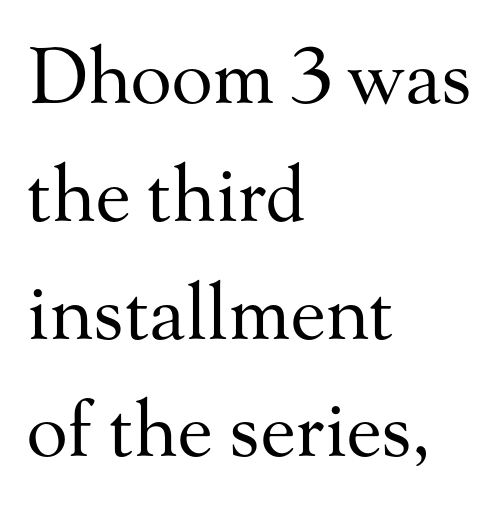
Is this a sans? No — the strokes have serifs. The specimen reads as upright at a glance. The baseline area is clear. Unbolded letterforms with no extra heft. Characters follow at the spacing the type designer built in. One glance says typical: line gaps are just what's usual.
